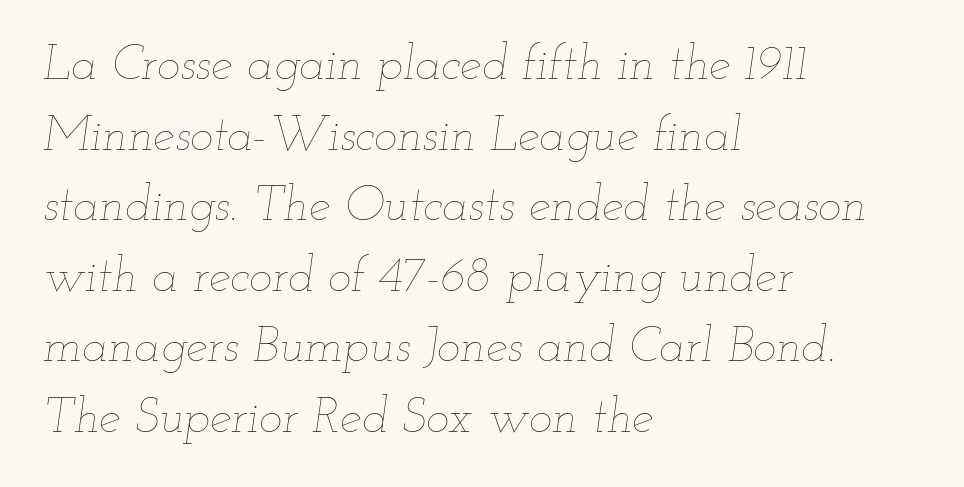
The image shows 49 px thin, wide type, italic (leaning right); set left-aligned, normal line spacing (1.44x), normal letter spacing, not underlined; low stroke contrast and a small x-height.
